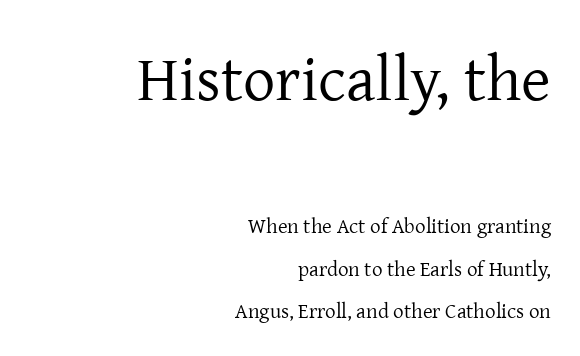
{"serif": "yes", "italic": "no", "bold": "no", "weight": "regular", "width": "normal", "stroke_contrast": "low", "x_height": "medium", "monospaced": "no", "underline": "no", "align": "right", "line_spacing": "loose", "line_spacing_ratio": 2.02, "letter_spacing": "normal", "letter_spacing_em": 0.0, "larger_block": "first", "size_ratio": 3.05, "glyph_px": 64}
